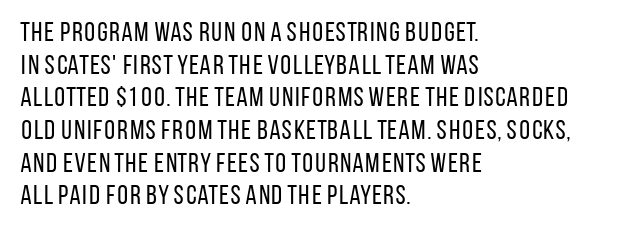
What stands out about the letter spacing? Nothing — it is the standard amount. This is not heavy type; no bold has been used. Just letters on the line, the space beneath them empty. Notice how the stems are strictly vertical — no italics here. This rendering uses left alignment, leaving the right contour irregular.
